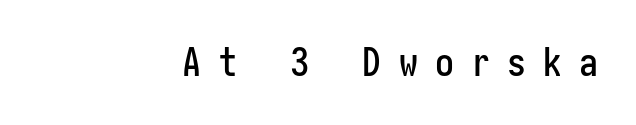
Q: Is the text italic (slanted)? A: No, it is upright.
Q: Is the typeface a serif or a sans-serif typeface? A: Sans-serif.
Q: Is the text underlined? A: No.
Q: How is the paragraph aligned? A: Right-aligned.
Q: Is the spacing between letters normal or unusually wide? A: Unusually wide.
Q: Width (condensed, normal, or wide)? A: Condensed.
Q: Stroke contrast? A: Low.
Q: x-height? A: Medium.
